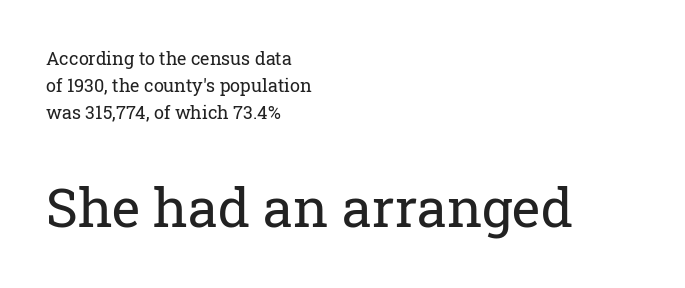
Q: Is the text bold? A: No.
Q: Is the text italic (slanted)? A: No, it is upright.
Q: Is the typeface a serif or a sans-serif typeface? A: Serif.
Q: Is the text underlined? A: No.
Q: How is the paragraph aligned? A: Left-aligned.
Q: Is the spacing between letters normal or unusually wide? A: Normal.
Q: Is the spacing between lines tight, normal or loose? A: Normal.
Q: Which block of text is set in a larger size, the first (top) or the second (bottom)? A: The second (bottom) one.
Q: Width (condensed, normal, or wide)? A: Normal.
Q: Stroke contrast? A: Low.
Q: x-height? A: Medium.
Q: Monospaced? A: No.
